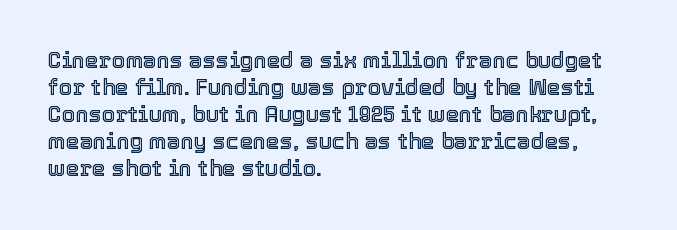
The horizontal fit of the characters is conventional and even. The typesetter chose a ragged-right arrangement here. Upright lettering throughout. The specimen omits any rule beneath the text block's lines.
